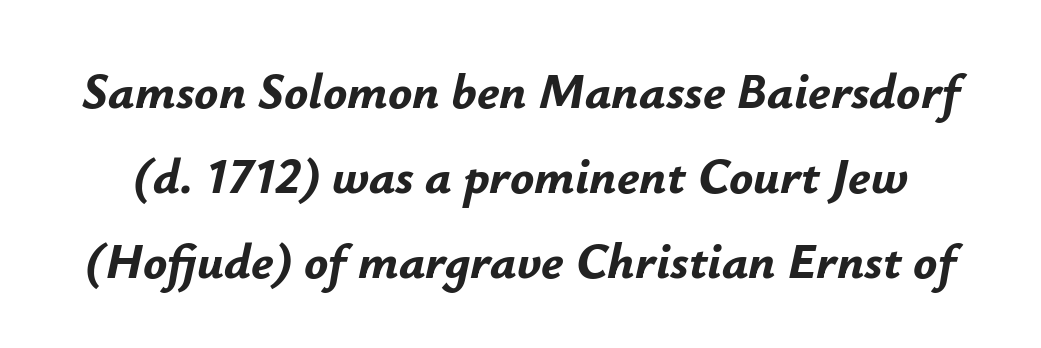
{"italic": "yes", "lean": "right", "slant_degrees": 12, "bold": "yes", "weight": "bold", "width": "normal", "stroke_contrast": "low", "x_height": "small", "monospaced": "no", "underline": "no", "line_spacing": "normal", "line_spacing_ratio": 1.7, "letter_spacing": "normal", "letter_spacing_em": 0.0, "glyph_px": 50}
